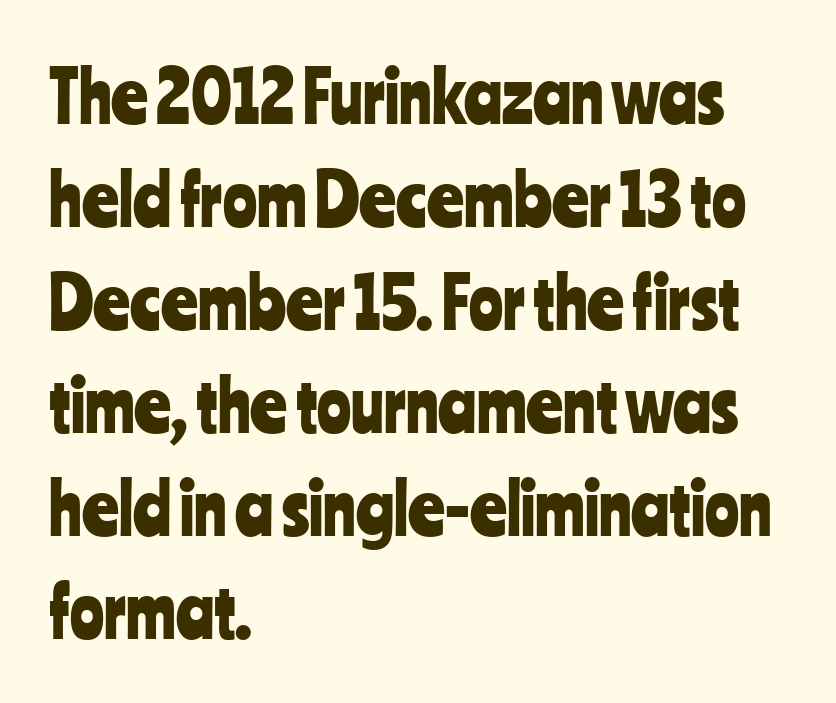
{"serif": "no", "italic": "no", "width": "condensed", "stroke_contrast": "low", "x_height": "medium", "monospaced": "no", "underline": "no", "align": "left", "line_spacing": "normal", "line_spacing_ratio": 1.45, "letter_spacing": "normal", "letter_spacing_em": 0.0, "glyph_px": 71}
